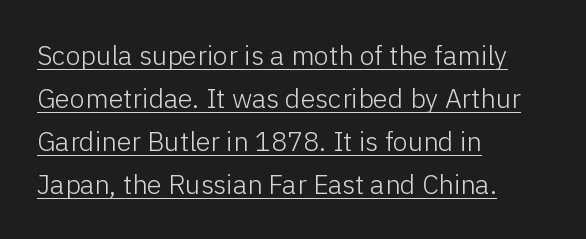
{"italic": "no", "bold": "no", "underline": "yes", "align": "left", "line_spacing": "normal", "line_spacing_ratio": 1.59, "letter_spacing": "normal", "letter_spacing_em": 0.0, "glyph_px": 27}
